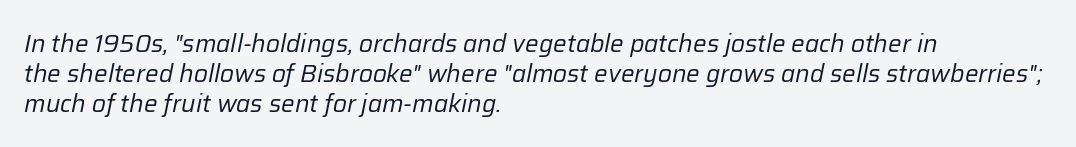
{"italic": "yes", "lean": "right", "slant_degrees": 12, "bold": "no", "underline": "no", "align": "left", "line_spacing_ratio": 1.24, "letter_spacing": "normal", "letter_spacing_em": 0.0, "glyph_px": 24}
